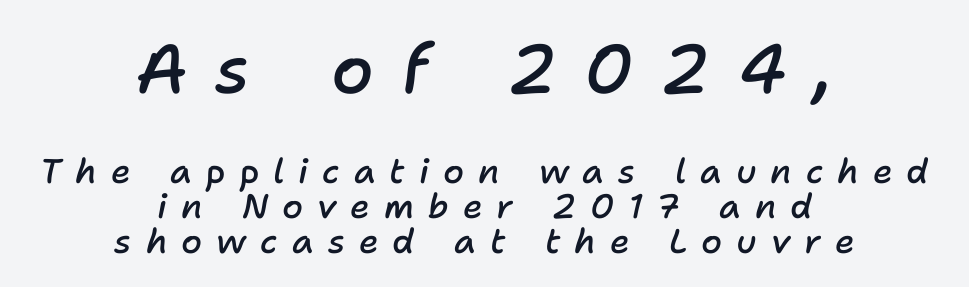
The image shows 69 px semibold type, italic (leaning right); set centered, tight line spacing (1.03x), unusually wide letter spacing (+0.41 em), not underlined; the first (top) block is 2.03x larger; low stroke contrast and a medium x-height.
